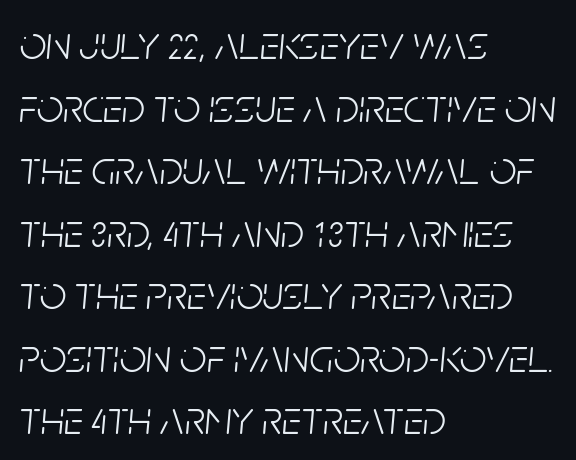
The image shows 47 px light, condensed type, italic (leaning right); set left-aligned, normal line spacing (1.33x), normal letter spacing, not underlined; low stroke contrast and a large x-height.
